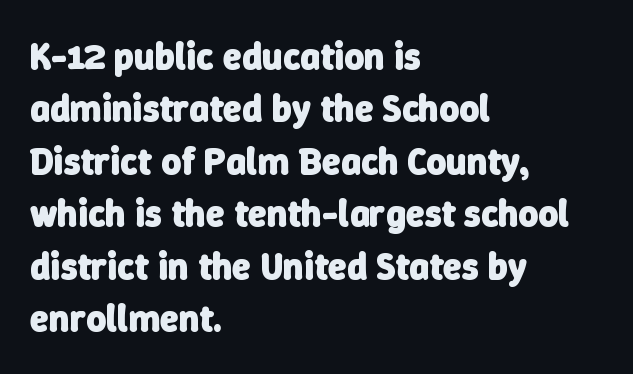
Q: Is the text bold? A: Yes.
Q: Is the typeface a serif or a sans-serif typeface? A: Sans-serif.
Q: Is the text underlined? A: No.
Q: How is the paragraph aligned? A: Left-aligned.
Q: Is the spacing between letters normal or unusually wide? A: Normal.
Q: Is the spacing between lines tight, normal or loose? A: Normal.
Q: Width (condensed, normal, or wide)? A: Normal.
Q: Stroke contrast? A: Low.
Q: x-height? A: Medium.
Q: Monospaced? A: No.
